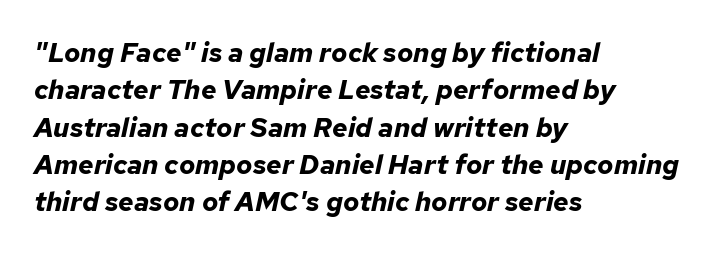
Q: Is the text bold? A: Yes.
Q: Is the text italic (slanted)? A: Yes, it leans right by about 12 degrees.
Q: Is the text underlined? A: No.
Q: How is the paragraph aligned? A: Left-aligned.
Q: Is the spacing between letters normal or unusually wide? A: Normal.
Q: Is the spacing between lines tight, normal or loose? A: Normal.
